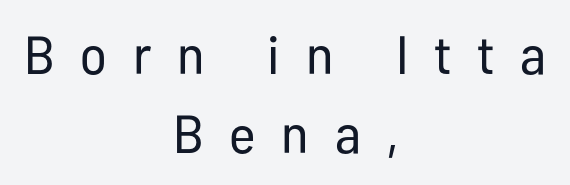
{"serif": "no", "italic": "no", "bold": "no", "weight": "regular", "width": "condensed", "stroke_contrast": "low", "x_height": "medium", "monospaced": "no", "underline": "no", "align": "center", "line_spacing": "normal", "line_spacing_ratio": 1.47, "letter_spacing": "wide", "letter_spacing_em": 0.48, "glyph_px": 54}
